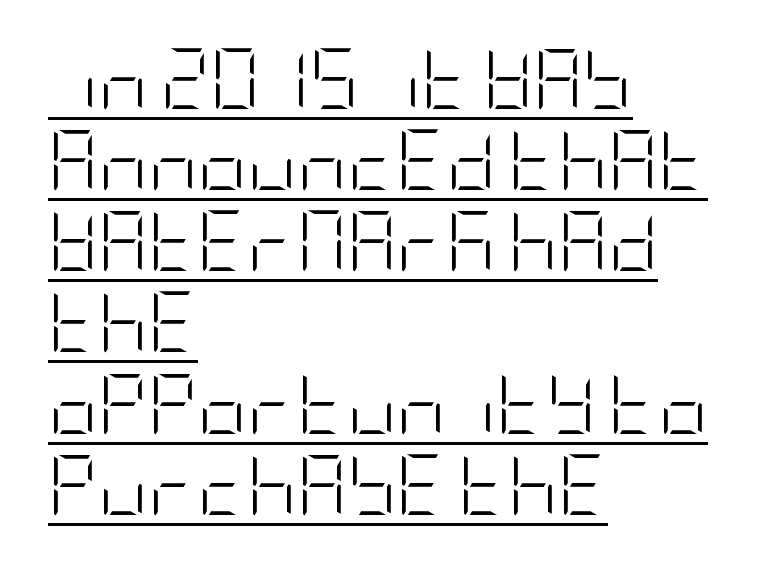
The image shows 61 px light, condensed sans-serif type, upright; set left-aligned, normal line spacing (1.33x), normal letter spacing, underlined; low stroke contrast and a large x-height.
